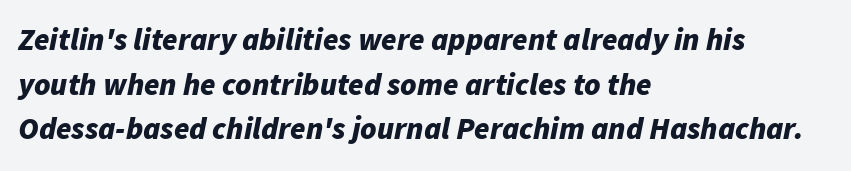
{"italic": "yes", "lean": "right", "slant_degrees": 11, "bold": "yes", "weight": "bold", "width": "normal", "stroke_contrast": "low", "x_height": "medium", "monospaced": "no", "underline": "no", "align": "left", "line_spacing": "normal", "line_spacing_ratio": 1.44, "letter_spacing": "normal", "letter_spacing_em": 0.0, "glyph_px": 31}
